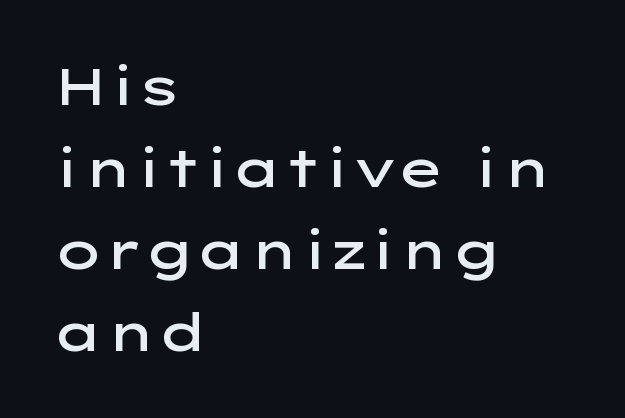
Examine the stroke ends and you'll find no serifs. Unlike italic type, these characters show no tilt at all. Words float on clear page, feet unadorned. Teacher's note: observe the even left margin — that is flush-left alignment.
